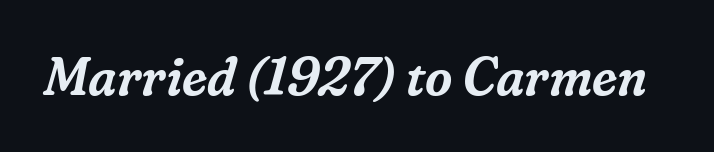
{"serif": "yes", "italic": "yes", "lean": "right", "slant_degrees": 16, "width": "normal", "stroke_contrast": "low", "x_height": "medium", "monospaced": "no", "underline": "no", "letter_spacing": "normal", "letter_spacing_em": 0.0, "glyph_px": 53}
